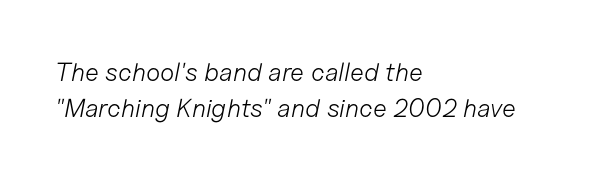
The image shows 26 px text type, italic (leaning right); set left-aligned, normal line spacing (1.37x), normal letter spacing, not underlined.
